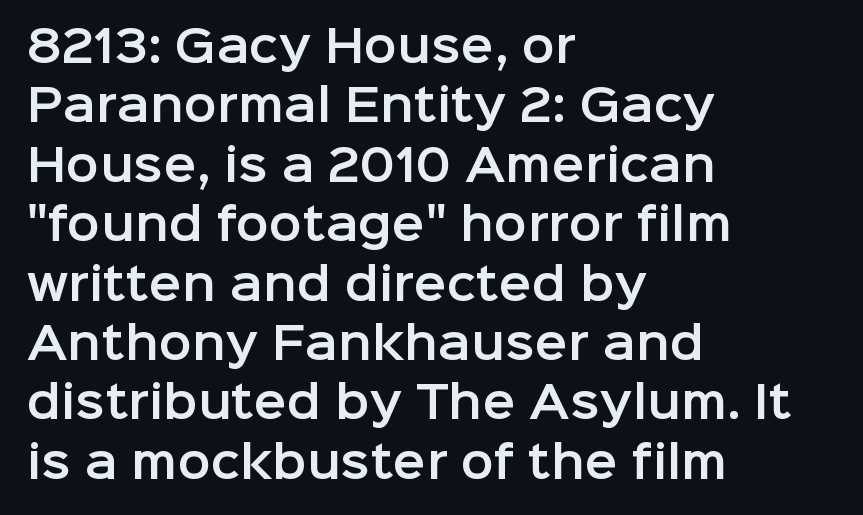
Default kerning and tracking; the words read as compact shapes. The characters display no serif detailing; their extremities are plain. Letters rest on an invisible, unmarked baseline. Line spacing here is normal.
